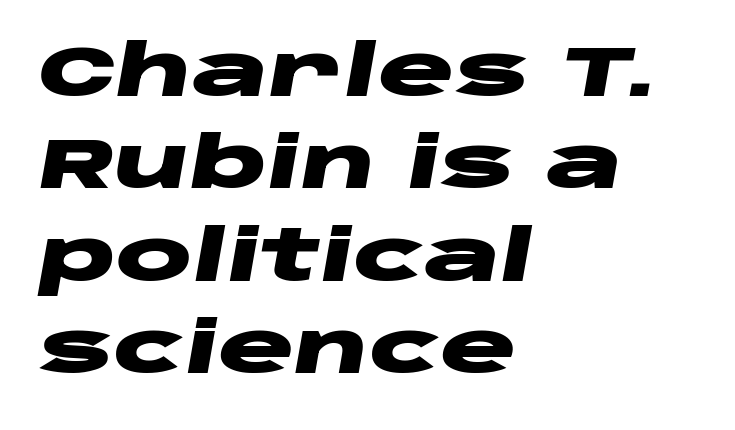
{"italic": "yes", "lean": "right", "slant_degrees": 10, "bold": "yes", "weight": "heavy", "width": "wide", "stroke_contrast": "low", "x_height": "large", "monospaced": "no", "underline": "no", "align": "left", "line_spacing": "normal", "line_spacing_ratio": 1.3, "letter_spacing": "normal", "letter_spacing_em": 0.0, "glyph_px": 71}
